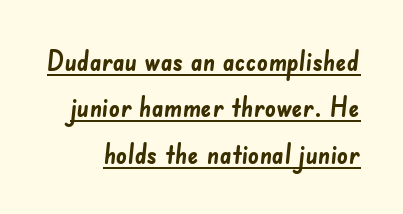
{"bold": "yes", "underline": "yes", "line_spacing_ratio": 1.72, "letter_spacing": "normal", "letter_spacing_em": 0.0, "glyph_px": 27}
